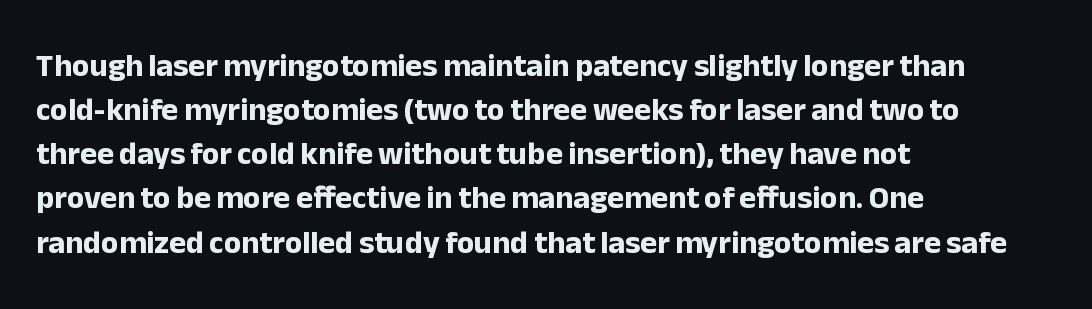
The line texture is even and compact thanks to regular tracking. Pretty heavy lettering here — definitely bold. These lines are rendered in a variable-pitch font. In terms of letterform style, serifs are entirely absent.
